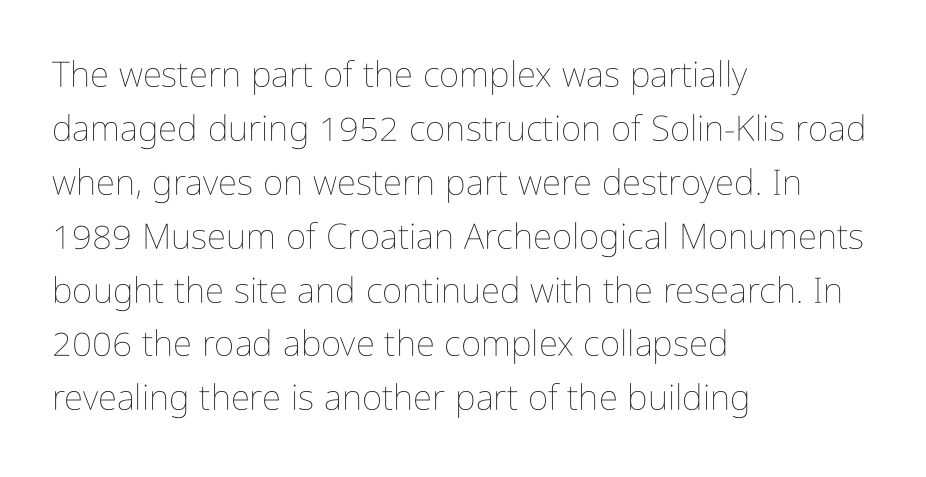
{"italic": "no", "bold": "no", "weight": "thin", "width": "condensed", "stroke_contrast": "low", "x_height": "medium", "monospaced": "no", "underline": "no", "align": "left", "line_spacing": "normal", "line_spacing_ratio": 1.54, "letter_spacing": "normal", "letter_spacing_em": 0.0, "glyph_px": 35}
